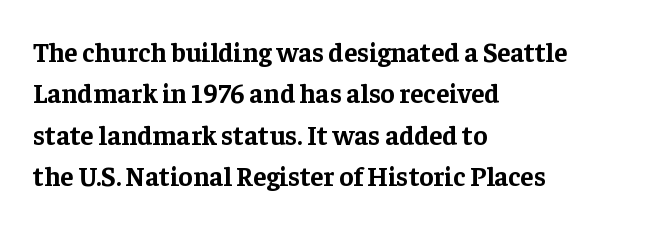
The image shows 27 px bold type, upright; set left-aligned, normal line spacing (1.53x), normal letter spacing, not underlined.
